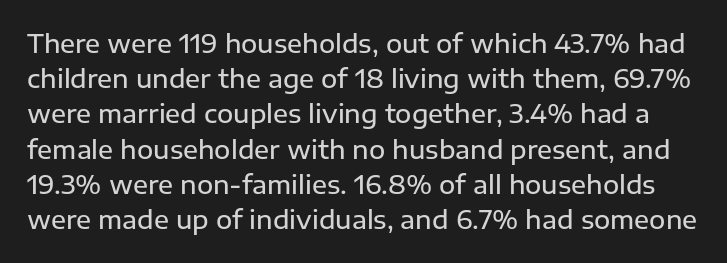
A fair bit of extra ink — the face is semibold, not bold. The area under the type is left untouched. A normal amount of white space separates one row of letters from the next. Characters remain perfectly vertical along every line. The face used here is rendered with its standard letterfit.
